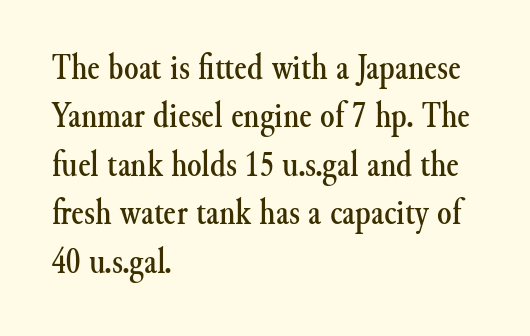
Q: Is the text italic (slanted)? A: No, it is upright.
Q: Is the typeface a serif or a sans-serif typeface? A: Serif.
Q: Is the text underlined? A: No.
Q: How is the paragraph aligned? A: Left-aligned.
Q: Is the spacing between letters normal or unusually wide? A: Normal.
Q: Is the spacing between lines tight, normal or loose? A: Normal.
Q: Width (condensed, normal, or wide)? A: Normal.
Q: Stroke contrast? A: Medium.
Q: x-height? A: Small.
Q: Monospaced? A: No.
